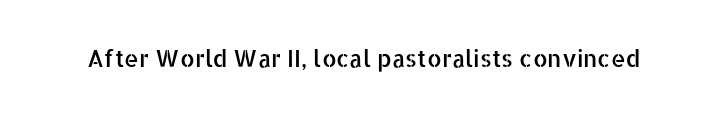
Q: Is the text italic (slanted)? A: No, it is upright.
Q: Is the text underlined? A: No.
Q: Is the spacing between letters normal or unusually wide? A: Normal.
